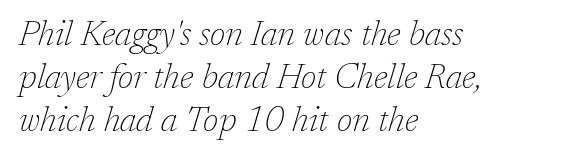
Serifs: yes, visible at the terminals of the letterforms. Underline: absent. Each line starts at the same left margin while the right side varies. The typography opts for an oblique posture over an upright one. Default kerning and tracking; the words read as compact shapes. Think of a printed novel: that variable character pitch is what you see here.
